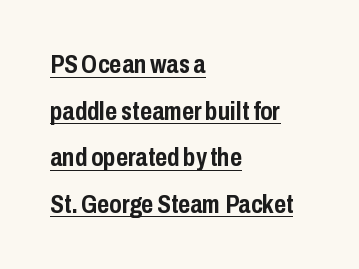
{"italic": "no", "bold": "yes", "underline": "yes", "align": "left", "line_spacing_ratio": 1.79, "letter_spacing": "normal", "letter_spacing_em": 0.0, "glyph_px": 26}
